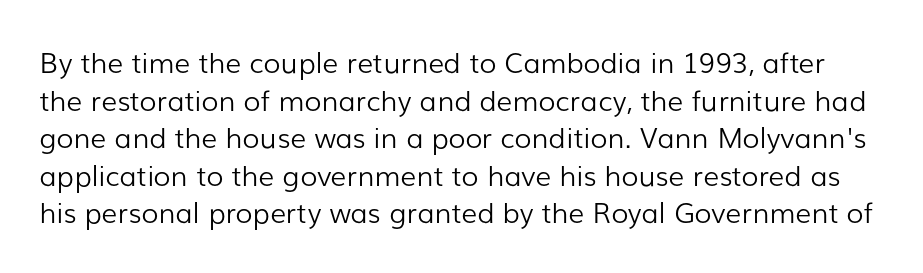
The image shows 28 px light sans-serif type, upright; set normal line spacing (1.34x), normal letter spacing, not underlined; low stroke contrast and a medium x-height.
